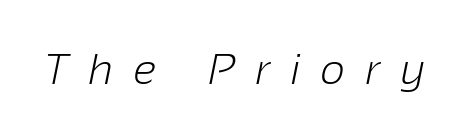
The image shows 43 px light sans-serif type; set unusually wide letter spacing (+0.48 em), not underlined; low stroke contrast and a medium x-height.
